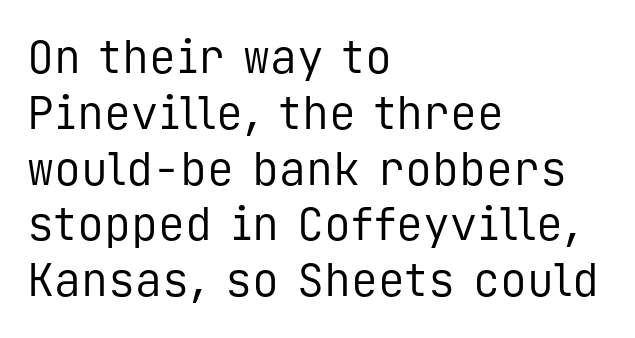
Q: Is the text bold? A: No.
Q: Is the text italic (slanted)? A: No, it is upright.
Q: Is the typeface a serif or a sans-serif typeface? A: Sans-serif.
Q: Is the text underlined? A: No.
Q: How is the paragraph aligned? A: Left-aligned.
Q: Is the spacing between letters normal or unusually wide? A: Normal.
Q: Width (condensed, normal, or wide)? A: Normal.
Q: Stroke contrast? A: Low.
Q: x-height? A: Medium.
Q: Monospaced? A: Yes.
